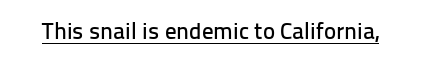
Q: Is the text italic (slanted)? A: No, it is upright.
Q: Is the text underlined? A: Yes.
Q: Is the spacing between letters normal or unusually wide? A: Normal.
